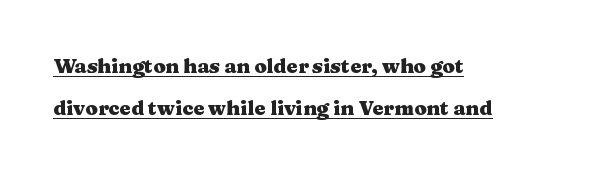
The rendering anchors every line to the left-hand side. Notice how the stems are strictly vertical — no italics here. Glance below the letters and you will spot a drawn line. Does extra space separate the letters? No, they use regular spacing. The glyphs have the mass of a bold cut. Notice the wide empty band between every row — that's loose leading.
